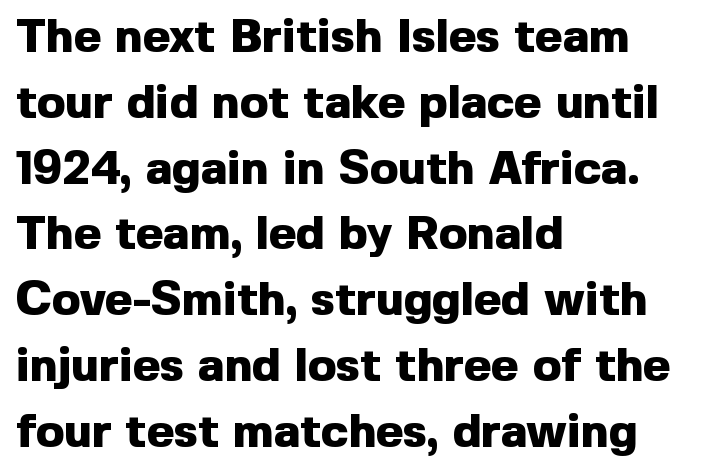
The image shows 47 px heavy sans-serif type, upright; set left-aligned, normal line spacing (1.4x), normal letter spacing, not underlined; a medium x-height.
